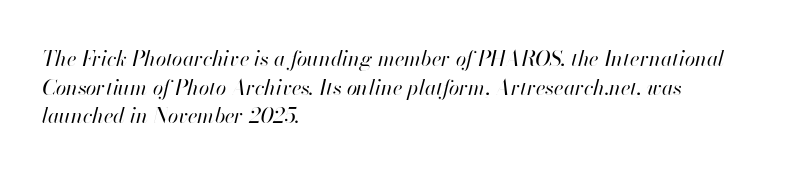
The image shows 21 px text type, italic (leaning right); set left-aligned, normal line spacing (1.36x), normal letter spacing, not underlined.
